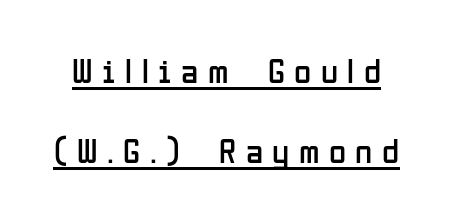
Ascenders rise straight up at ninety degrees. This rendering widens character spacing well past its baseline value. Compared with typical paragraphs, the rows here are farther apart. The font is comparable to plain body text, perhaps lighter. Varying glyph widths throughout — classic text-font behaviour. Notice how a bar underscores the lettering throughout.
